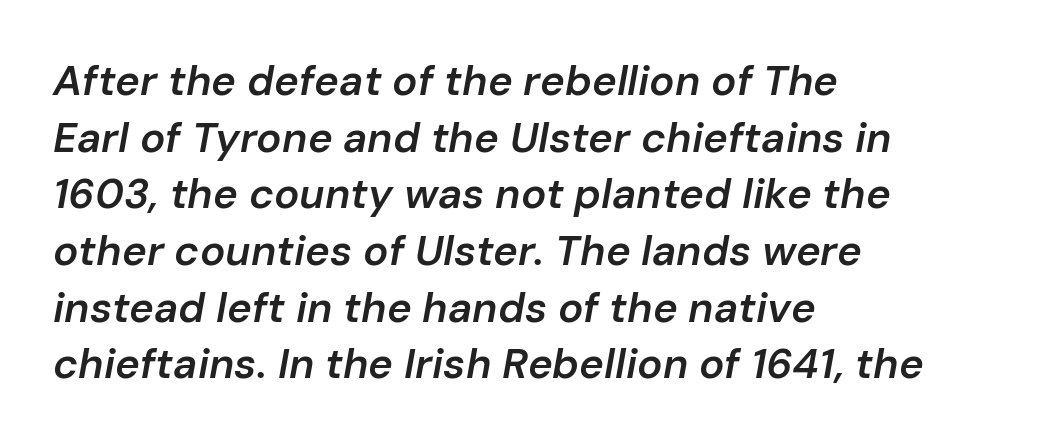
The whole block is typeset with a tilt. The foot of each line stays bare and open. Semibold letterforms, between regular and bold. How are the letters spaced? Ordinarily, with no added tracking. Line spacing here is normal.
